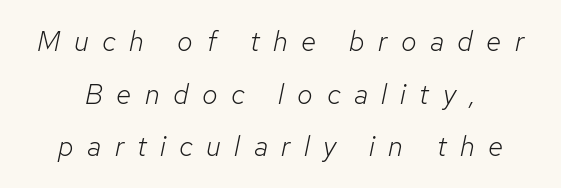
Think standard paragraph weight, or any step lighter than that. An italicized treatment has been applied to the whole sample. The foot of each line stays bare and open. The face used here is rendered with a markedly widened letterfit.
